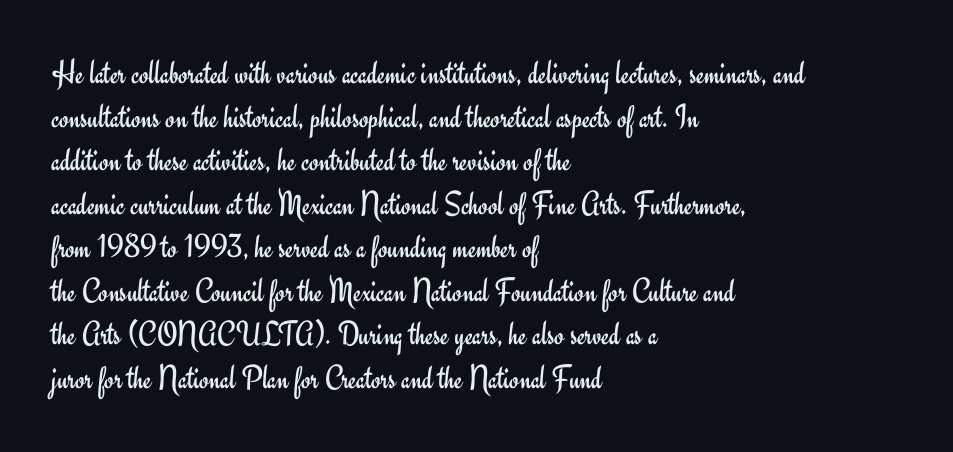
{"serif": "no", "bold": "no", "weight": "regular", "width": "normal", "stroke_contrast": "low", "x_height": "small", "monospaced": "no", "underline": "no", "align": "left", "line_spacing": "normal", "line_spacing_ratio": 1.28, "letter_spacing": "normal", "letter_spacing_em": 0.0, "glyph_px": 34}
